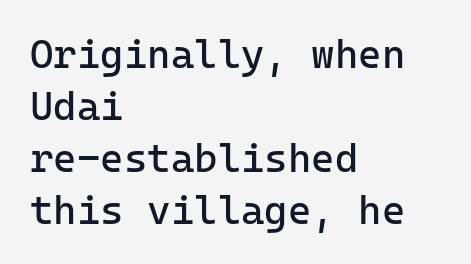
Letter spacing: default. Characters remain perfectly vertical along every line. Leading: standard. Alignment: flush left.
